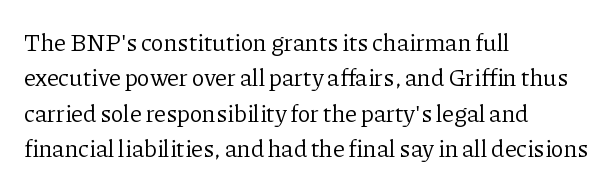
{"italic": "no", "bold": "no", "underline": "no", "align": "left", "line_spacing": "normal", "line_spacing_ratio": 1.47, "letter_spacing": "normal", "letter_spacing_em": 0.0, "glyph_px": 24}
